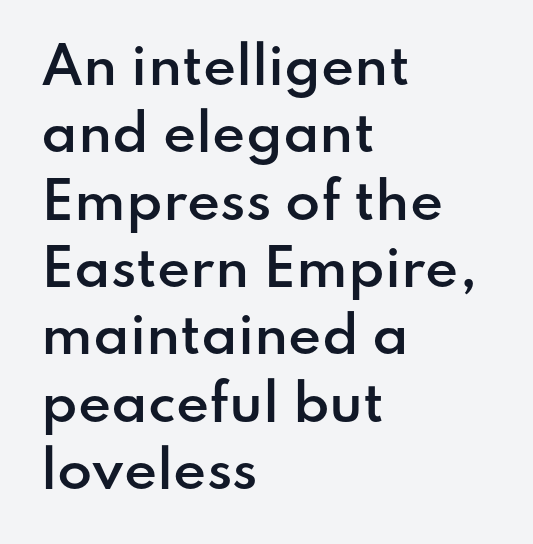
Q: Is the text bold? A: Semi-bold.
Q: Is the text italic (slanted)? A: No, it is upright.
Q: Is the typeface a serif or a sans-serif typeface? A: Sans-serif.
Q: Is the text underlined? A: No.
Q: How is the paragraph aligned? A: Left-aligned.
Q: Is the spacing between letters normal or unusually wide? A: Normal.
Q: Is the spacing between lines tight, normal or loose? A: Normal.
Q: Width (condensed, normal, or wide)? A: Normal.
Q: Stroke contrast? A: Low.
Q: x-height? A: Small.
Q: Monospaced? A: No.
